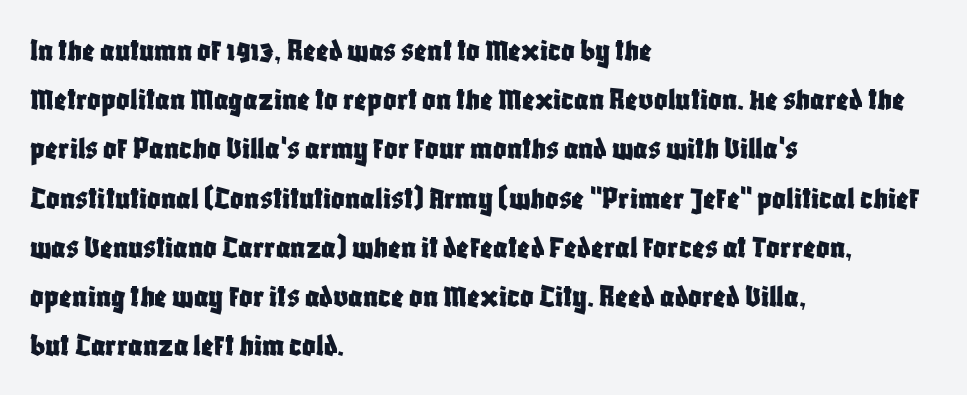
The image shows 33 px condensed sans-serif type, upright; set left-aligned, normal line spacing (1.49x), normal letter spacing, not underlined; low stroke contrast and a large x-height.
